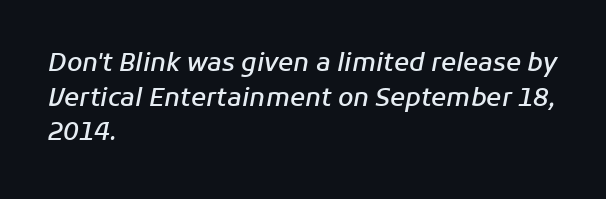
{"italic": "yes", "lean": "right", "slant_degrees": 11, "bold": "semi", "underline": "no", "align": "left", "line_spacing": "normal", "line_spacing_ratio": 1.39, "letter_spacing": "normal", "letter_spacing_em": 0.0, "glyph_px": 25}
